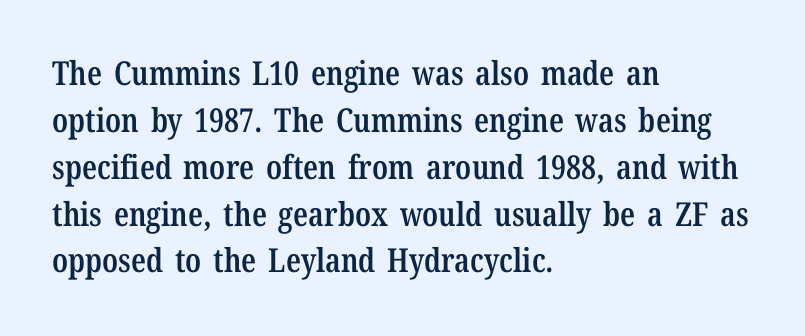
Q: Is the text bold? A: Semi-bold.
Q: Is the text italic (slanted)? A: No, it is upright.
Q: Is the typeface a serif or a sans-serif typeface? A: Serif.
Q: Is the text underlined? A: No.
Q: How is the paragraph aligned? A: Left-aligned.
Q: Is the spacing between letters normal or unusually wide? A: Normal.
Q: Is the spacing between lines tight, normal or loose? A: Normal.
Q: Width (condensed, normal, or wide)? A: Condensed.
Q: Stroke contrast? A: Low.
Q: x-height? A: Medium.
Q: Monospaced? A: No.
